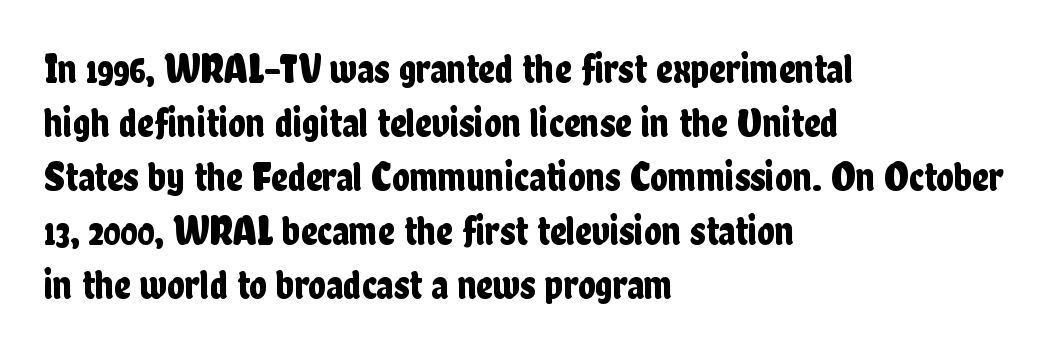
The image shows 41 px condensed sans-serif type, upright; set left-aligned, normal line spacing (1.32x), normal letter spacing, not underlined; low stroke contrast and a medium x-height.
